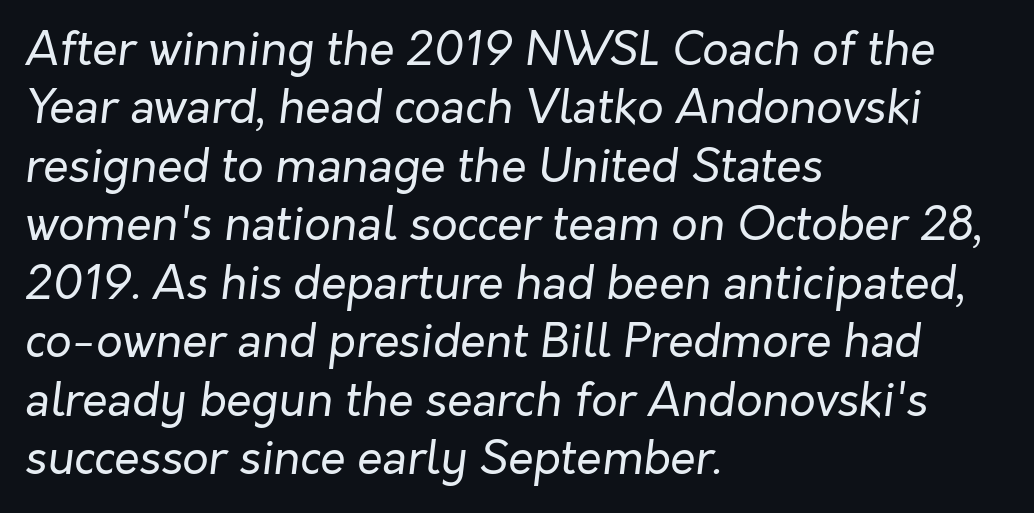
{"italic": "yes", "lean": "right", "slant_degrees": 7, "bold": "no", "weight": "regular", "width": "normal", "stroke_contrast": "low", "x_height": "medium", "monospaced": "no", "underline": "no", "align": "left", "line_spacing": "normal", "line_spacing_ratio": 1.27, "letter_spacing": "normal", "letter_spacing_em": 0.0, "glyph_px": 46}
